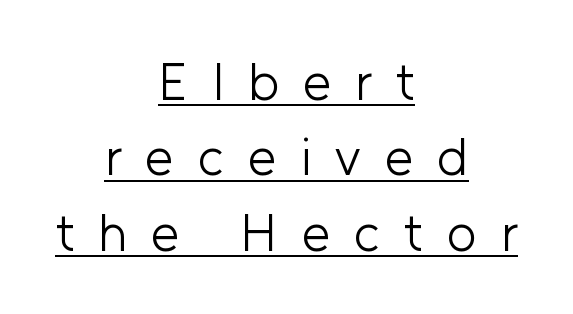
Q: Is the text bold? A: No.
Q: Is the text italic (slanted)? A: No, it is upright.
Q: Is the typeface a serif or a sans-serif typeface? A: Sans-serif.
Q: Is the text underlined? A: Yes.
Q: How is the paragraph aligned? A: Centered.
Q: Is the spacing between letters normal or unusually wide? A: Unusually wide.
Q: Is the spacing between lines tight, normal or loose? A: Normal.
Q: Width (condensed, normal, or wide)? A: Normal.
Q: Stroke contrast? A: Low.
Q: x-height? A: Medium.
Q: Monospaced? A: No.
